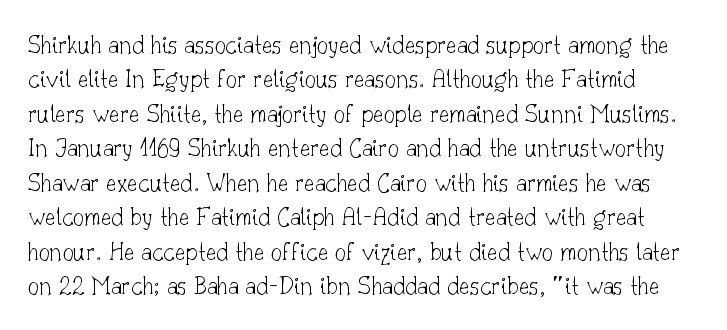
{"serif": "yes", "italic": "no", "bold": "no", "weight": "thin", "width": "normal", "stroke_contrast": "low", "x_height": "small", "monospaced": "no", "underline": "no", "line_spacing_ratio": 1.23, "letter_spacing": "normal", "letter_spacing_em": 0.0, "glyph_px": 28}
